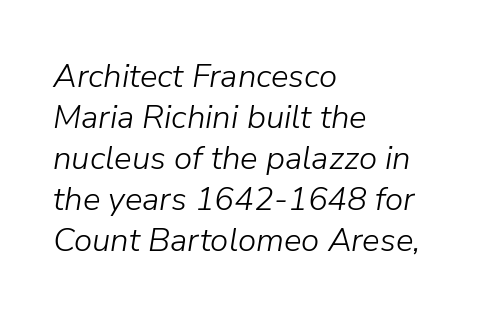
Q: Is the text bold? A: No.
Q: Is the text italic (slanted)? A: Yes, it leans right by about 9 degrees.
Q: Is the text underlined? A: No.
Q: How is the paragraph aligned? A: Left-aligned.
Q: Is the spacing between letters normal or unusually wide? A: Normal.
Q: Width (condensed, normal, or wide)? A: Normal.
Q: Stroke contrast? A: Low.
Q: x-height? A: Medium.
Q: Monospaced? A: No.
